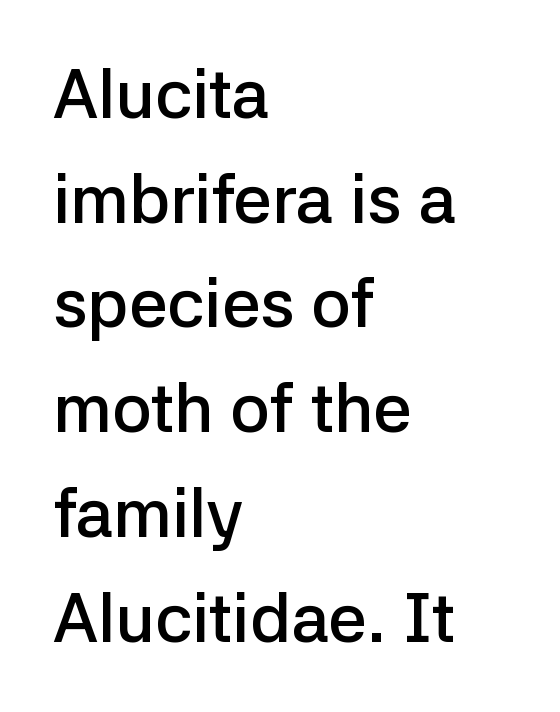
The image shows 68 px semibold sans-serif type, upright; set left-aligned, normal line spacing (1.54x), normal letter spacing, not underlined; low stroke contrast and a medium x-height.
